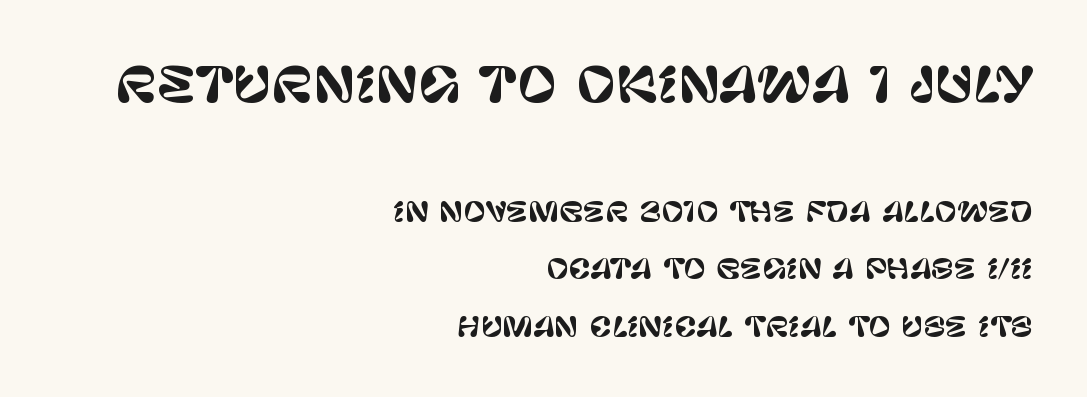
Each letter keeps its own natural width here, so spacing adapts to shape. Inter-character spacing is left at the font's built-in metrics. The letters in the upper block stand taller than those in the block below. The characters display no serif detailing; their extremities are plain.
